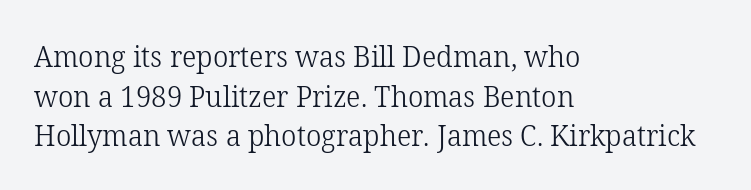
Q: Is the text bold? A: No.
Q: Is the text italic (slanted)? A: No, it is upright.
Q: Is the typeface a serif or a sans-serif typeface? A: Serif.
Q: Is the text underlined? A: No.
Q: How is the paragraph aligned? A: Left-aligned.
Q: Is the spacing between letters normal or unusually wide? A: Normal.
Q: Is the spacing between lines tight, normal or loose? A: Normal.
Q: Width (condensed, normal, or wide)? A: Normal.
Q: Stroke contrast? A: Low.
Q: x-height? A: Medium.
Q: Monospaced? A: No.
